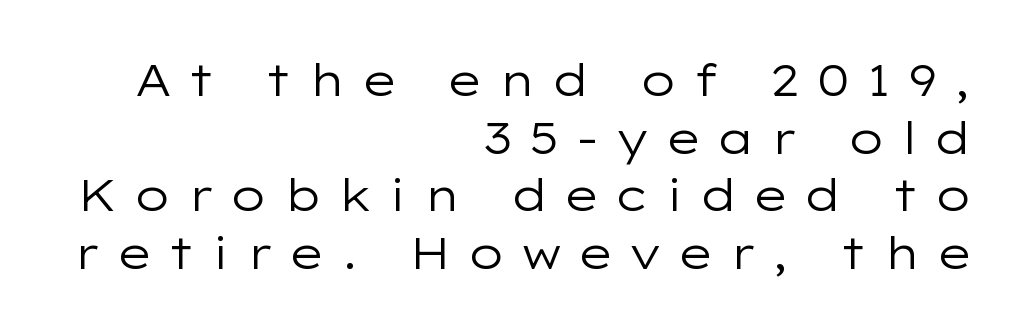
Q: Is the text bold? A: No.
Q: Is the text italic (slanted)? A: No, it is upright.
Q: Is the typeface a serif or a sans-serif typeface? A: Sans-serif.
Q: Is the text underlined? A: No.
Q: How is the paragraph aligned? A: Right-aligned.
Q: Is the spacing between letters normal or unusually wide? A: Unusually wide.
Q: Is the spacing between lines tight, normal or loose? A: Normal.
Q: Width (condensed, normal, or wide)? A: Wide.
Q: Stroke contrast? A: Low.
Q: x-height? A: Medium.
Q: Monospaced? A: No.
